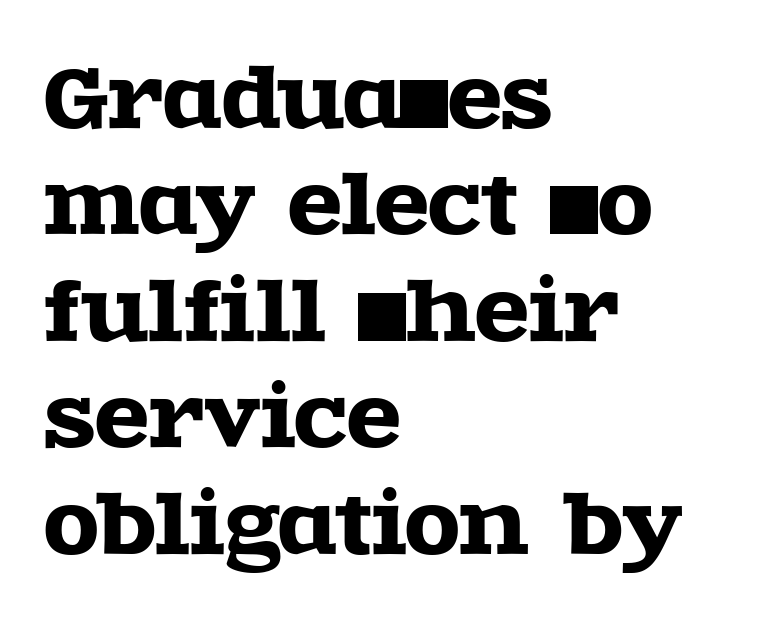
{"serif": "yes", "italic": "no", "width": "wide", "x_height": "large", "monospaced": "no", "underline": "no", "align": "left", "line_spacing": "normal", "line_spacing_ratio": 1.33, "letter_spacing": "normal", "letter_spacing_em": 0.0, "glyph_px": 80}
